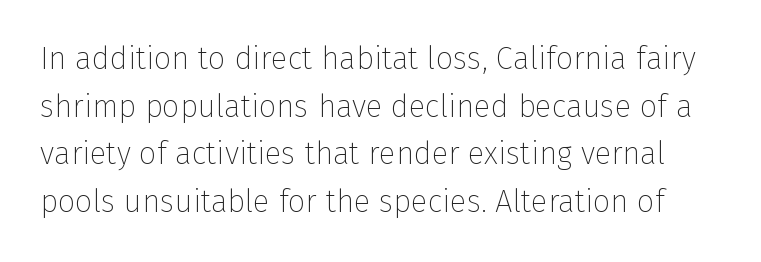
Quick note: underline off. Looks like regular typesetting: each glyph gets only the width it needs. Unlike italic type, these characters show no tilt at all. This sample keeps an unexceptional amount of space between lines.
